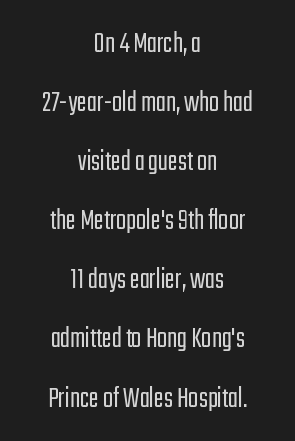
The image shows 30 px light, condensed sans-serif type, upright; set centered, loose line spacing (1.97x), normal letter spacing, not underlined; low stroke contrast and a medium x-height.
